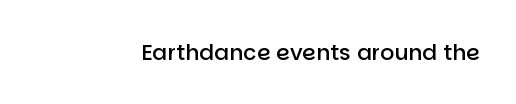
{"italic": "no", "bold": "semi", "underline": "no", "letter_spacing": "normal", "letter_spacing_em": 0.0, "glyph_px": 22}
